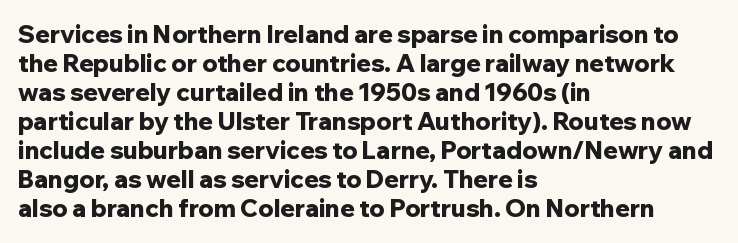
{"italic": "no", "bold": "yes", "underline": "no", "align": "left", "line_spacing_ratio": 1.21, "letter_spacing": "normal", "letter_spacing_em": 0.0, "glyph_px": 24}
